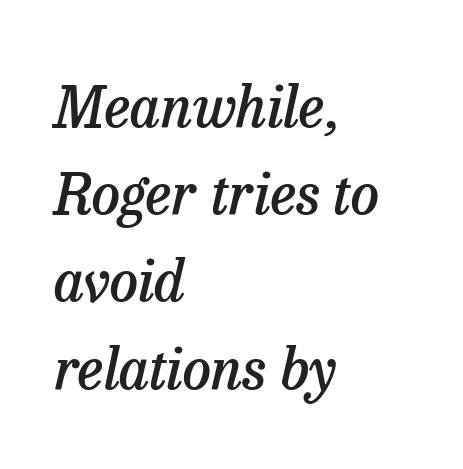
The image shows 57 px semibold serif type, italic (leaning right); set left-aligned, normal line spacing (1.53x), normal letter spacing, not underlined; low stroke contrast and a medium x-height.
